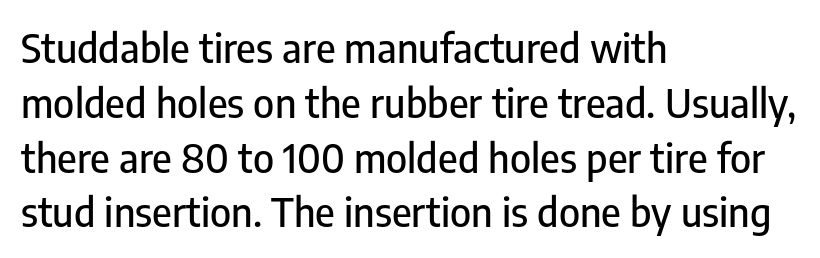
The words here are not underlined. Each word holds together tightly as a unit, with standard inter-letter gaps. The face used here is a sans, in the tradition of grotesques and geometrics. Here the designer chose a conventional face with non-uniform glyph widths.
